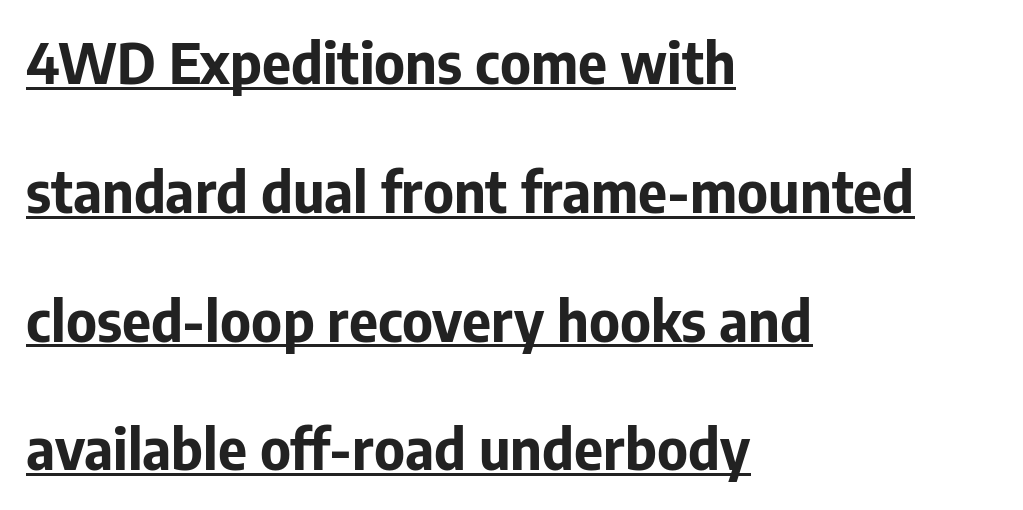
{"serif": "no", "italic": "no", "bold": "yes", "weight": "bold", "width": "normal", "stroke_contrast": "low", "x_height": "medium", "monospaced": "no", "underline": "yes", "align": "left", "line_spacing": "loose", "line_spacing_ratio": 2.3, "letter_spacing": "normal", "letter_spacing_em": 0.0, "glyph_px": 56}
